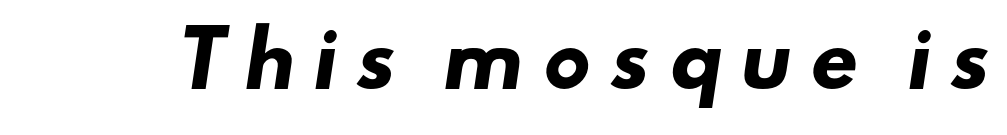
The image shows 75 px heavy, wide sans-serif type; set unusually wide letter spacing (+0.23 em), not underlined; low stroke contrast and a small x-height.
